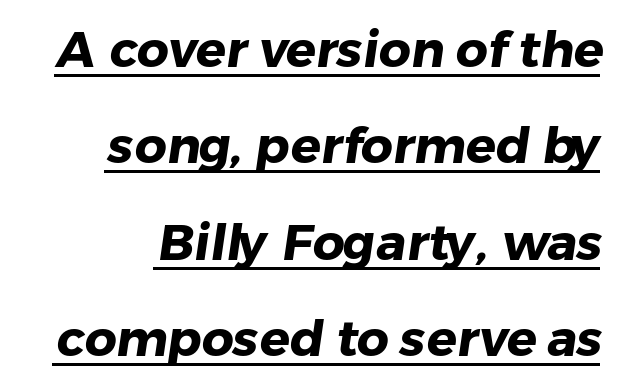
The image shows 50 px heavy sans-serif type; set loose line spacing (1.93x), normal letter spacing, underlined; low stroke contrast and a medium x-height.
